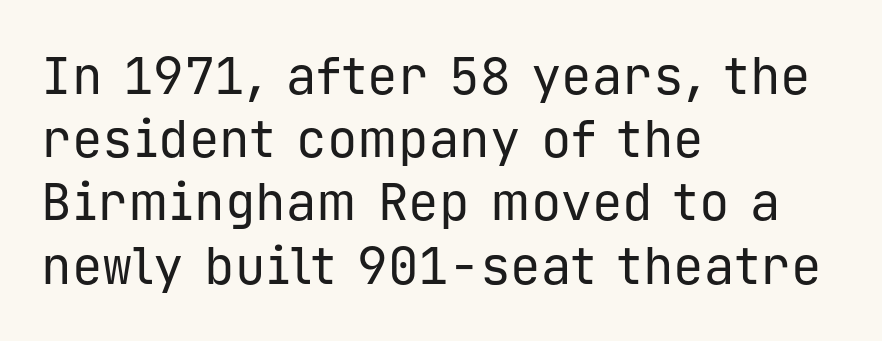
{"serif": "no", "italic": "no", "bold": "no", "weight": "regular", "width": "normal", "stroke_contrast": "low", "x_height": "medium", "monospaced": "yes", "underline": "no", "align": "left", "line_spacing_ratio": 1.24, "letter_spacing": "normal", "letter_spacing_em": 0.0, "glyph_px": 51}
